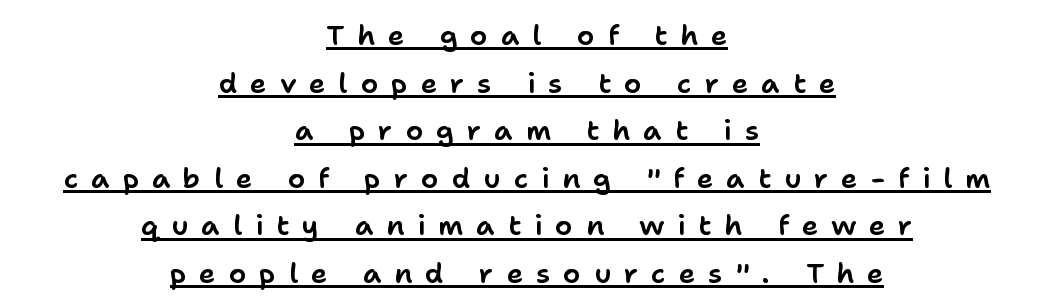
Substantial extra tracking has been applied to these lines. Compared with a flush-left layout, this one balances lines on the center instead. In designer terms, the underline attribute is active on this setting. Each letter's strokes conclude bluntly, with no projecting serifs.
